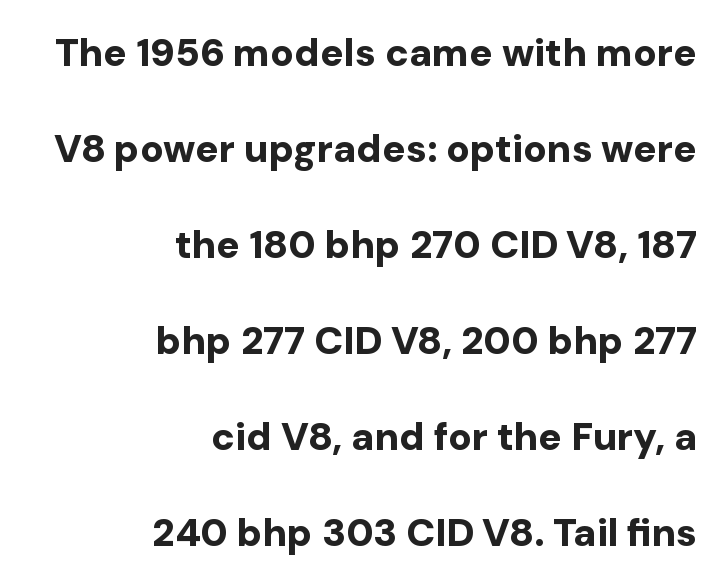
{"serif": "no", "italic": "no", "bold": "yes", "weight": "bold", "width": "normal", "stroke_contrast": "low", "x_height": "medium", "monospaced": "no", "underline": "no", "align": "right", "line_spacing": "loose", "line_spacing_ratio": 2.46, "letter_spacing": "normal", "letter_spacing_em": 0.0, "glyph_px": 39}
